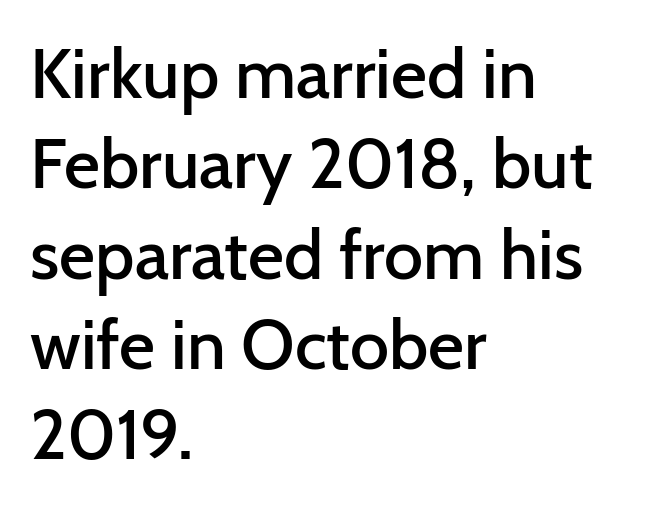
{"serif": "no", "italic": "no", "bold": "semi", "weight": "semibold", "width": "normal", "stroke_contrast": "low", "x_height": "medium", "monospaced": "no", "underline": "no", "align": "left", "line_spacing": "normal", "line_spacing_ratio": 1.29, "letter_spacing": "normal", "letter_spacing_em": 0.0, "glyph_px": 70}
